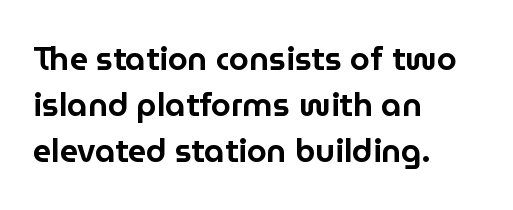
{"serif": "no", "italic": "no", "width": "normal", "stroke_contrast": "low", "x_height": "medium", "monospaced": "no", "underline": "no", "align": "left", "line_spacing": "normal", "line_spacing_ratio": 1.43, "letter_spacing": "normal", "letter_spacing_em": 0.0, "glyph_px": 32}
